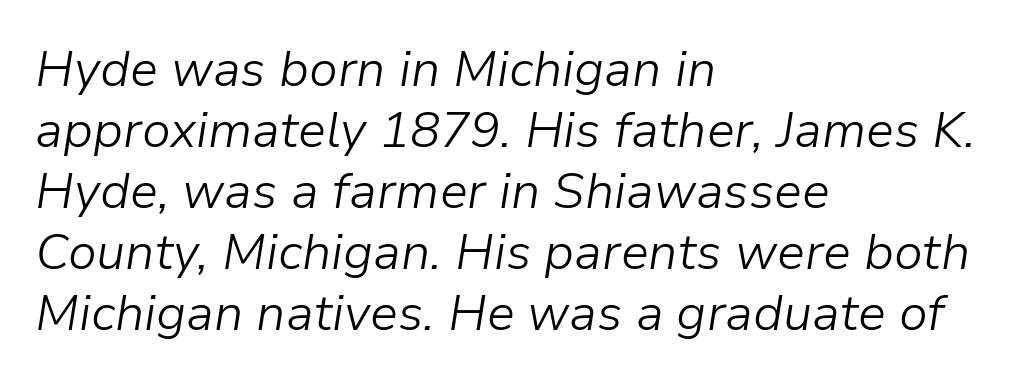
{"italic": "yes", "lean": "right", "slant_degrees": 9, "bold": "no", "weight": "light", "width": "normal", "stroke_contrast": "low", "x_height": "medium", "monospaced": "no", "underline": "no", "align": "left", "line_spacing_ratio": 1.22, "letter_spacing": "normal", "letter_spacing_em": 0.0, "glyph_px": 50}
